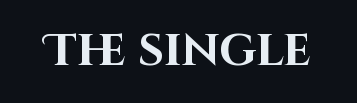
Q: Is the text bold? A: Yes.
Q: Is the text italic (slanted)? A: No, it is upright.
Q: Is the typeface a serif or a sans-serif typeface? A: Sans-serif.
Q: Is the text underlined? A: No.
Q: Is the spacing between letters normal or unusually wide? A: Normal.
Q: Width (condensed, normal, or wide)? A: Normal.
Q: Stroke contrast? A: High.
Q: x-height? A: Large.
Q: Monospaced? A: No.
